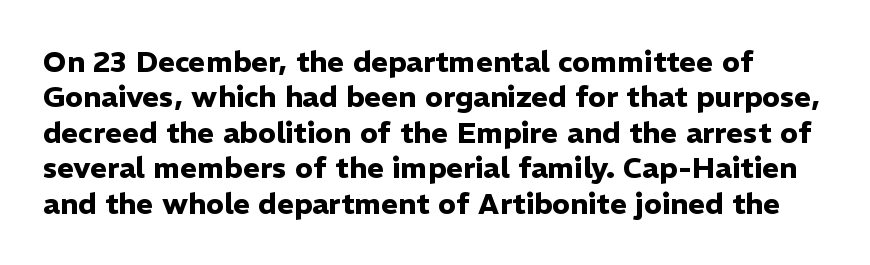
The image shows 29 px heavy sans-serif type, upright; set line spacing 1.22x, normal letter spacing, not underlined; low stroke contrast and a medium x-height.
